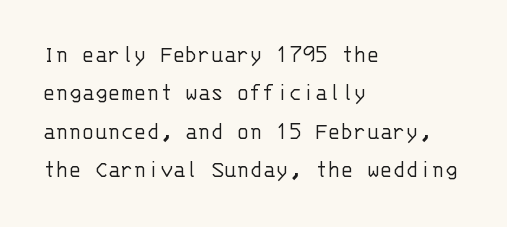
The image shows 24 px text type, upright; set left-aligned, normal line spacing (1.6x), normal letter spacing, not underlined.
